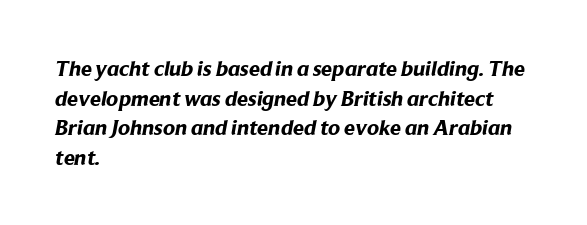
Q: Is the text bold? A: Yes.
Q: Is the text underlined? A: No.
Q: How is the paragraph aligned? A: Left-aligned.
Q: Is the spacing between letters normal or unusually wide? A: Normal.
Q: Is the spacing between lines tight, normal or loose? A: Normal.
